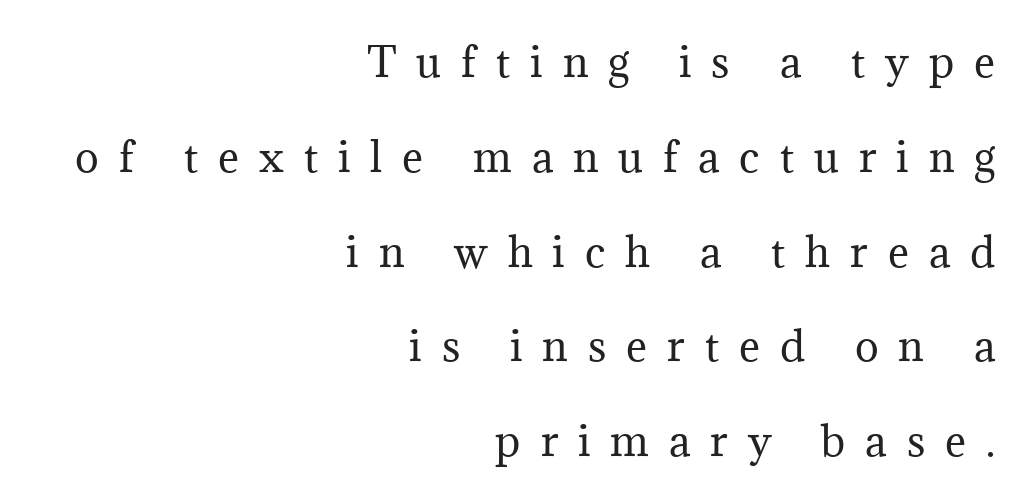
{"serif": "yes", "italic": "no", "bold": "no", "weight": "regular", "width": "normal", "stroke_contrast": "medium", "x_height": "medium", "monospaced": "no", "underline": "no", "align": "right", "line_spacing": "loose", "line_spacing_ratio": 2.37, "letter_spacing": "wide", "letter_spacing_em": 0.5, "glyph_px": 40}
